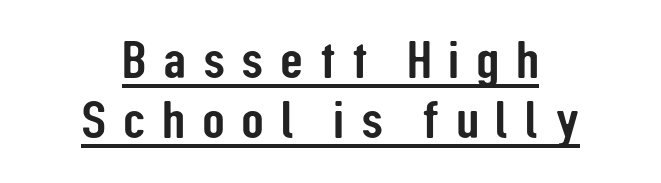
{"serif": "no", "italic": "no", "width": "condensed", "stroke_contrast": "low", "x_height": "medium", "monospaced": "no", "underline": "yes", "align": "center", "line_spacing": "tight", "line_spacing_ratio": 1.14, "letter_spacing": "wide", "letter_spacing_em": 0.31, "glyph_px": 53}
